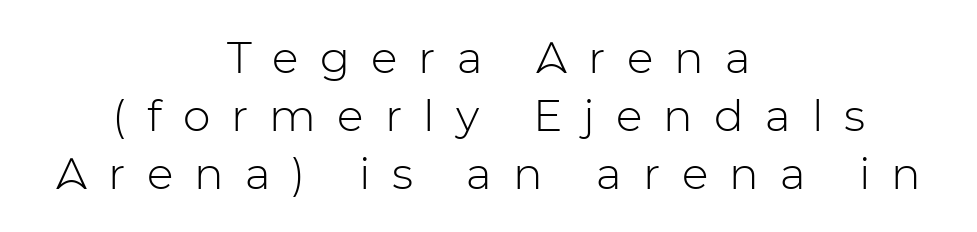
Plain, unruled lines of type. These lines have a slow, spaced-out rhythm from letter to letter. Letters have the restrained weight of plain body copy at most. The rendering uses natural spacing where letterforms have individual widths. The type sits square on the baseline with zero lean.
